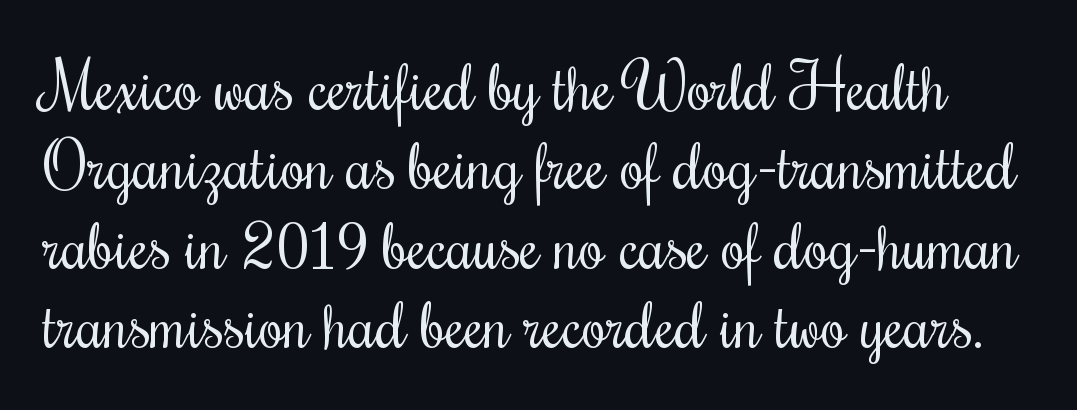
Ink coverage per letter is moderate at most. Caption: standard tracking, unaltered. Character widths vary here, with narrow letters taking less room than wide ones. To sum up the face: it has serifs. Rule under the text: the space is simply empty.
